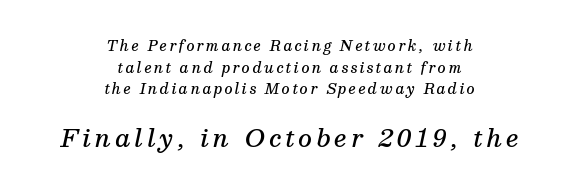
The image shows 24 px text type, italic (leaning right); set centered, normal line spacing (1.55x), not underlined; the second (bottom) block is 1.71x larger.
